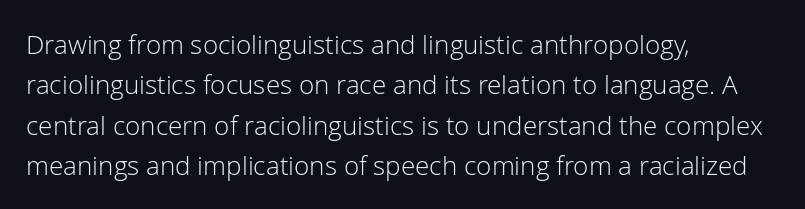
The image shows 26 px text type, upright; set left-aligned, normal line spacing (1.55x), normal letter spacing, not underlined.
